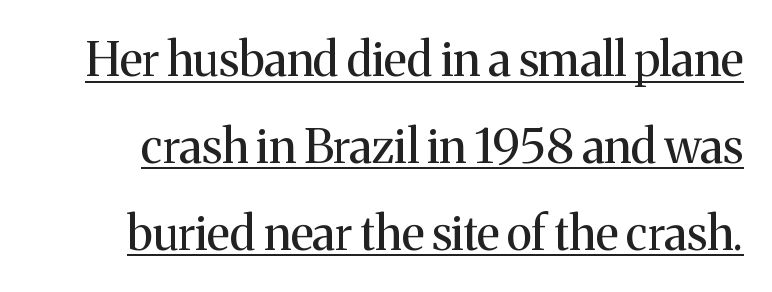
The image shows 47 px regular-weight serif type, upright; set line spacing 1.85x, normal letter spacing, underlined; medium stroke contrast and a medium x-height.
